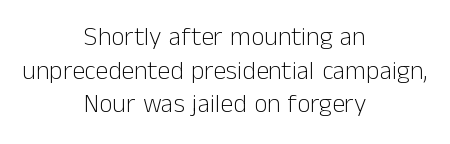
{"italic": "no", "bold": "no", "underline": "no", "align": "center", "line_spacing": "normal", "line_spacing_ratio": 1.29, "letter_spacing": "normal", "letter_spacing_em": 0.0, "glyph_px": 26}
